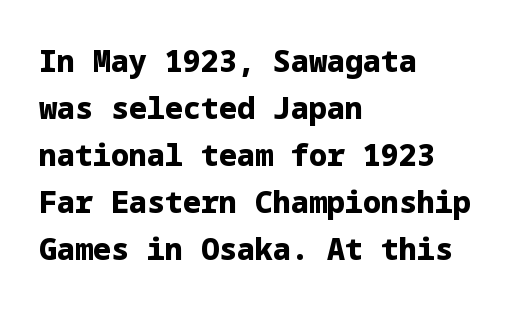
Q: Is the text bold? A: Yes.
Q: Is the text italic (slanted)? A: No, it is upright.
Q: Is the typeface a serif or a sans-serif typeface? A: Sans-serif.
Q: Is the text underlined? A: No.
Q: How is the paragraph aligned? A: Left-aligned.
Q: Is the spacing between letters normal or unusually wide? A: Normal.
Q: Is the spacing between lines tight, normal or loose? A: Normal.
Q: Width (condensed, normal, or wide)? A: Normal.
Q: Stroke contrast? A: Low.
Q: x-height? A: Medium.
